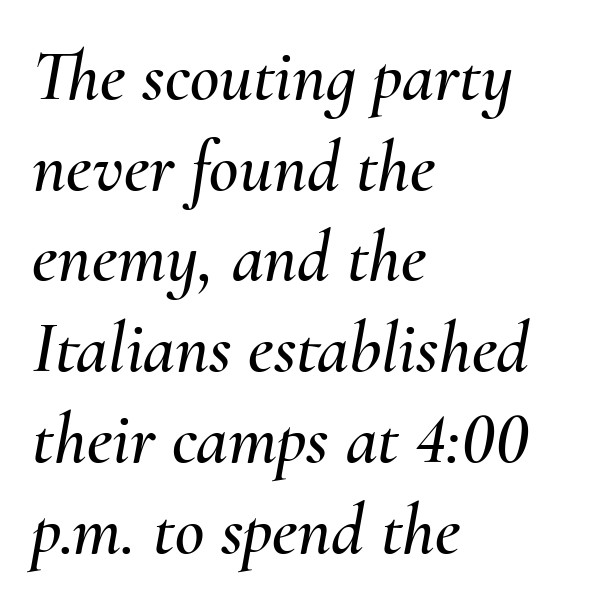
{"italic": "yes", "lean": "right", "slant_degrees": 10, "width": "normal", "stroke_contrast": "medium", "x_height": "small", "monospaced": "no", "underline": "no", "align": "left", "line_spacing": "normal", "line_spacing_ratio": 1.26, "letter_spacing": "normal", "letter_spacing_em": 0.0, "glyph_px": 72}
